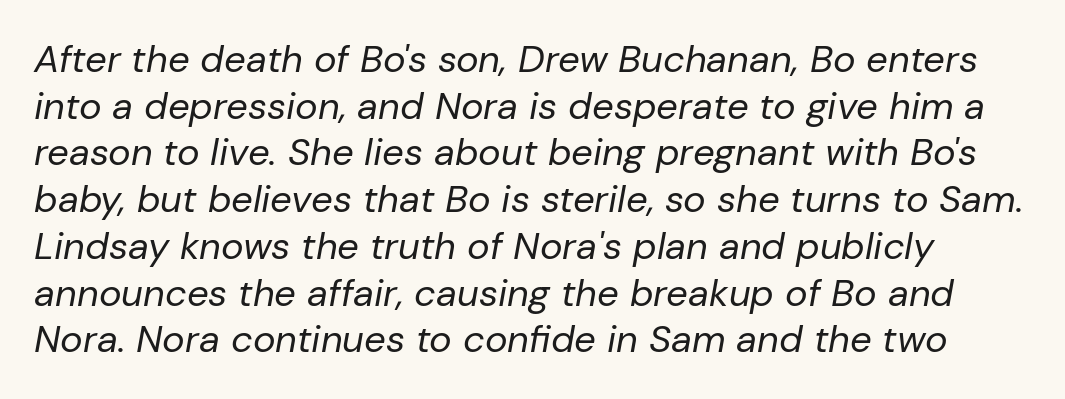
{"italic": "yes", "lean": "right", "slant_degrees": 10, "bold": "no", "weight": "regular", "width": "normal", "stroke_contrast": "low", "x_height": "medium", "monospaced": "no", "underline": "no", "line_spacing_ratio": 1.23, "letter_spacing": "normal", "letter_spacing_em": 0.0, "glyph_px": 38}
